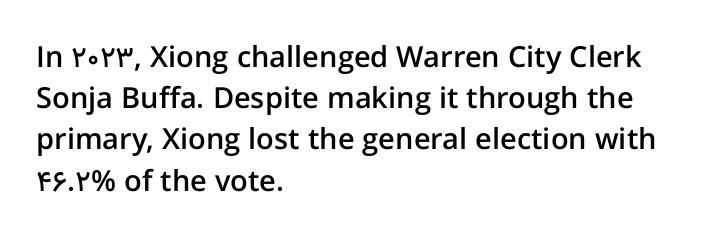
Q: Is the text bold? A: Semi-bold.
Q: Is the text italic (slanted)? A: No, it is upright.
Q: Is the typeface a serif or a sans-serif typeface? A: Sans-serif.
Q: Is the text underlined? A: No.
Q: How is the paragraph aligned? A: Left-aligned.
Q: Is the spacing between letters normal or unusually wide? A: Normal.
Q: Is the spacing between lines tight, normal or loose? A: Normal.
Q: Width (condensed, normal, or wide)? A: Normal.
Q: Stroke contrast? A: Low.
Q: x-height? A: Medium.
Q: Monospaced? A: No.
